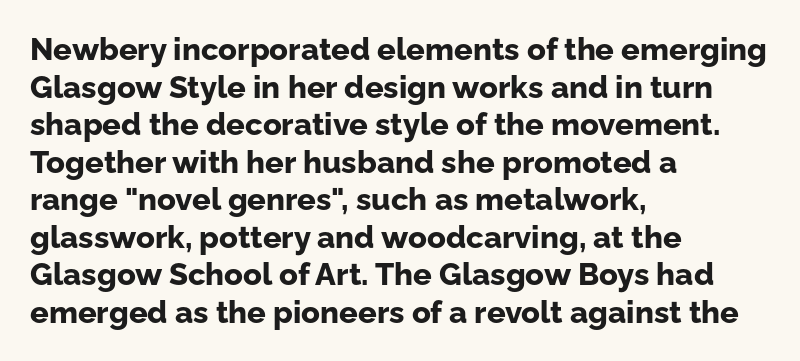
The rendering uses natural spacing where letterforms have individual widths. The lettering stays uniformly vertical, giving the passage a roman look. These lines stack with their left ends in a neat column. Letterform terminals end flat and unadorned throughout the passage. Pretty heavy lettering here — definitely bold. The string is rendered with underlining switched off.
